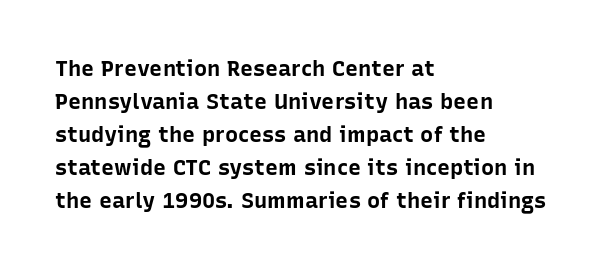
Q: Is the text bold? A: Yes.
Q: Is the text italic (slanted)? A: No, it is upright.
Q: Is the text underlined? A: No.
Q: How is the paragraph aligned? A: Left-aligned.
Q: Is the spacing between letters normal or unusually wide? A: Normal.
Q: Is the spacing between lines tight, normal or loose? A: Normal.
